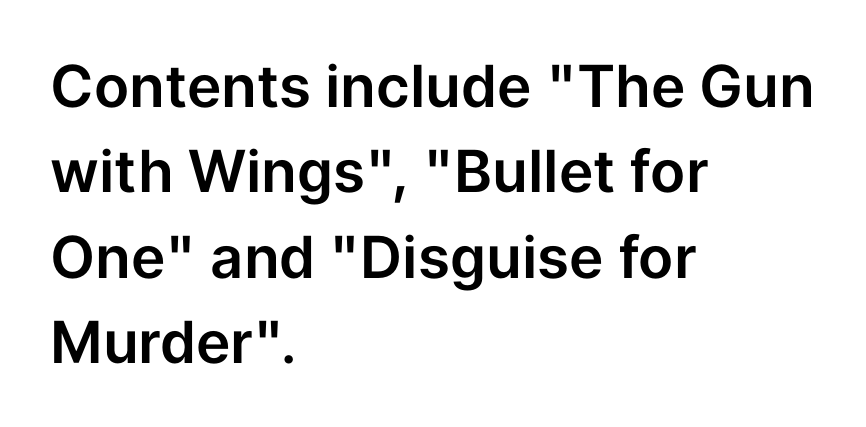
The image shows 58 px sans-serif type, upright; set left-aligned, normal line spacing (1.47x), normal letter spacing, not underlined; low stroke contrast and a medium x-height.
